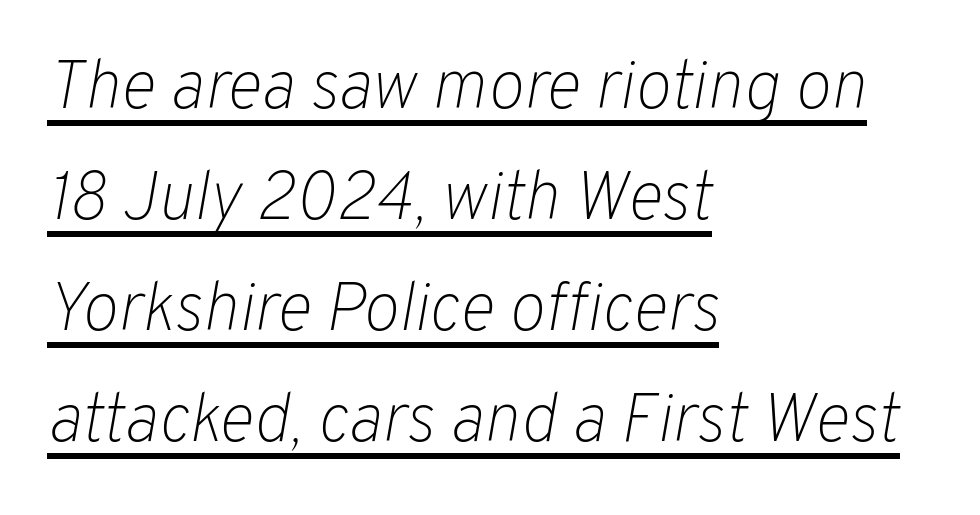
Emphasis-style slanted type is in use. The rendering uses a moderate line-height, typical for paragraphs. Compared with undecorated copy, this sample adds a rule below the words. Nothing unusual about the tracking: characters are spaced as the font intends.
